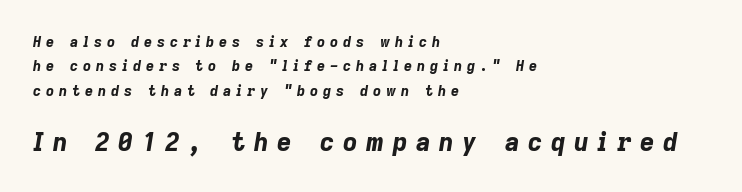
{"italic": "yes", "lean": "right", "slant_degrees": 9, "bold": "yes", "underline": "no", "align": "left", "line_spacing_ratio": 1.74, "letter_spacing": "wide", "letter_spacing_em": 0.35, "larger_block": "second", "size_ratio": 1.79, "glyph_px": 25}
